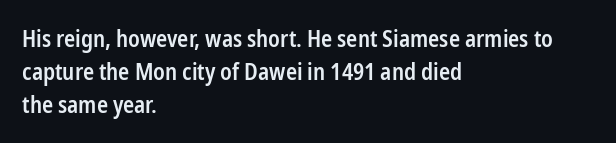
Q: Is the text bold? A: Semi-bold.
Q: Is the text italic (slanted)? A: No, it is upright.
Q: Is the text underlined? A: No.
Q: How is the paragraph aligned? A: Left-aligned.
Q: Is the spacing between letters normal or unusually wide? A: Normal.
Q: Is the spacing between lines tight, normal or loose? A: Normal.
